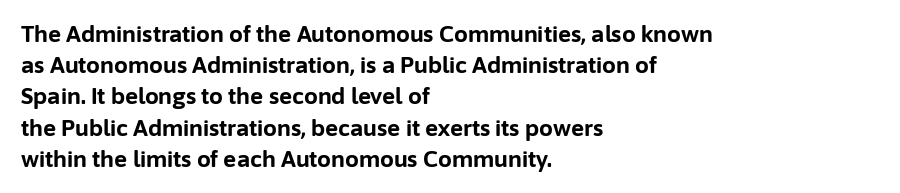
{"italic": "no", "bold": "yes", "underline": "no", "align": "left", "line_spacing": "normal", "line_spacing_ratio": 1.42, "letter_spacing": "normal", "letter_spacing_em": 0.0, "glyph_px": 22}
